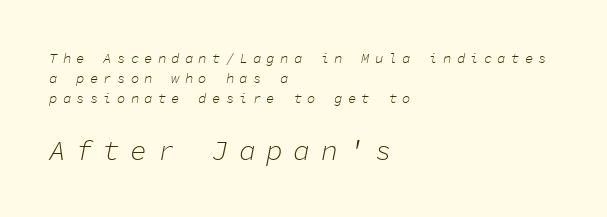
Q: Is the text bold? A: No.
Q: Is the text italic (slanted)? A: Yes, it leans right by about 11 degrees.
Q: Is the text underlined? A: No.
Q: How is the paragraph aligned? A: Left-aligned.
Q: Is the spacing between letters normal or unusually wide? A: Unusually wide.
Q: Is the spacing between lines tight, normal or loose? A: Normal.
Q: Which block of text is set in a larger size, the first (top) or the second (bottom)? A: The second (bottom) one.
Q: Width (condensed, normal, or wide)? A: Normal.
Q: Stroke contrast? A: Low.
Q: x-height? A: Medium.
Q: Monospaced? A: Yes.
